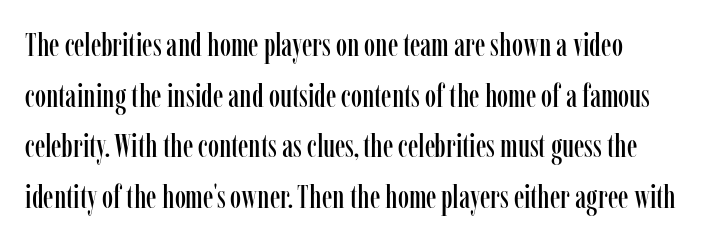
{"serif": "yes", "italic": "no", "width": "condensed", "stroke_contrast": "low", "x_height": "medium", "monospaced": "no", "underline": "no", "align": "left", "line_spacing": "normal", "line_spacing_ratio": 1.58, "letter_spacing": "normal", "letter_spacing_em": 0.0, "glyph_px": 32}
